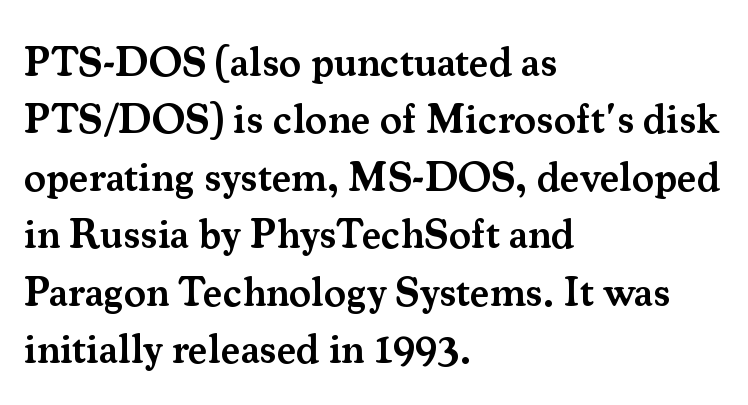
Q: Is the text bold? A: Semi-bold.
Q: Is the text italic (slanted)? A: No, it is upright.
Q: Is the typeface a serif or a sans-serif typeface? A: Serif.
Q: Is the text underlined? A: No.
Q: How is the paragraph aligned? A: Left-aligned.
Q: Is the spacing between letters normal or unusually wide? A: Normal.
Q: Is the spacing between lines tight, normal or loose? A: Normal.
Q: Width (condensed, normal, or wide)? A: Normal.
Q: Stroke contrast? A: Medium.
Q: x-height? A: Small.
Q: Monospaced? A: No.
